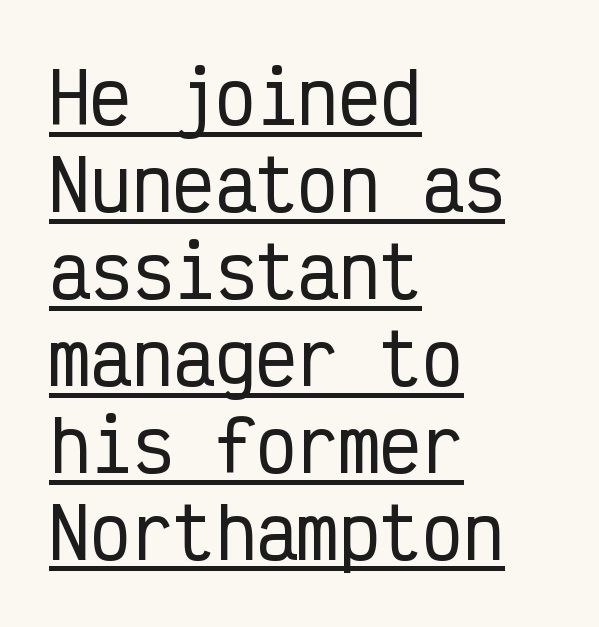
The line texture is even and compact thanks to regular tracking. Posture: vertical. Each line starts at the same left margin while the right side varies. In terms of letterform style, serifs are entirely absent. Underlining? Definitely there. The block of text has a typical density, with ordinary space between rows.
